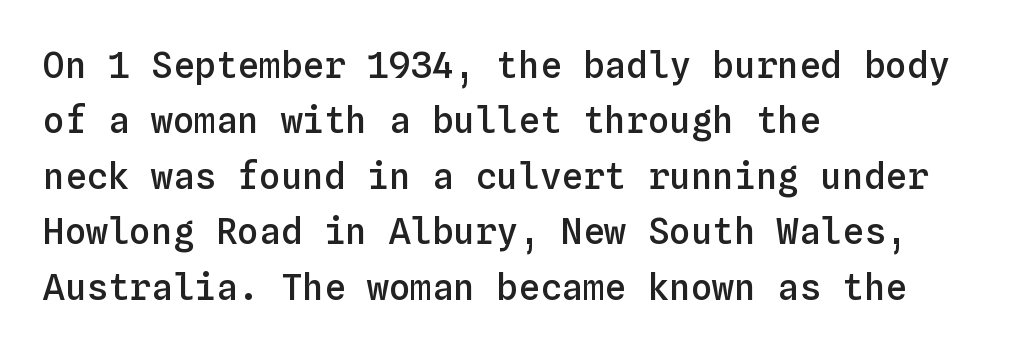
{"italic": "no", "bold": "semi", "weight": "semibold", "width": "normal", "stroke_contrast": "low", "x_height": "medium", "monospaced": "yes", "underline": "no", "align": "left", "line_spacing": "normal", "line_spacing_ratio": 1.54, "letter_spacing": "normal", "letter_spacing_em": 0.0, "glyph_px": 36}
